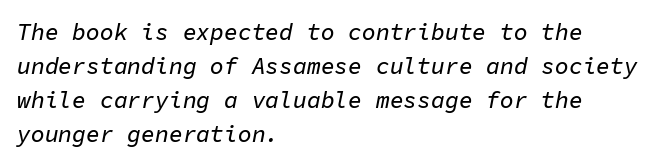
{"italic": "yes", "lean": "right", "slant_degrees": 11, "underline": "no", "align": "left", "line_spacing": "normal", "line_spacing_ratio": 1.48, "letter_spacing": "normal", "letter_spacing_em": 0.0, "glyph_px": 23}
